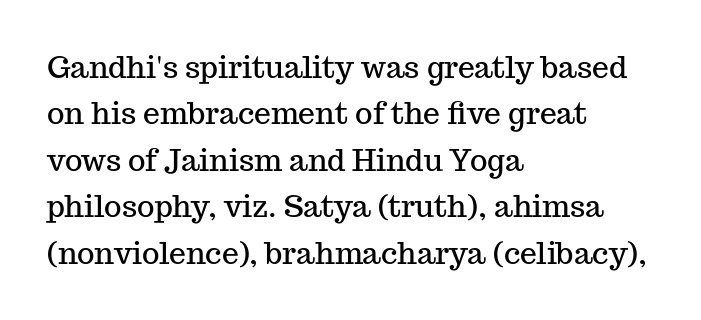
Q: Is the text italic (slanted)? A: No, it is upright.
Q: Is the typeface a serif or a sans-serif typeface? A: Serif.
Q: Is the text underlined? A: No.
Q: How is the paragraph aligned? A: Left-aligned.
Q: Is the spacing between letters normal or unusually wide? A: Normal.
Q: Is the spacing between lines tight, normal or loose? A: Normal.
Q: Width (condensed, normal, or wide)? A: Normal.
Q: Stroke contrast? A: Medium.
Q: x-height? A: Medium.
Q: Monospaced? A: No.
